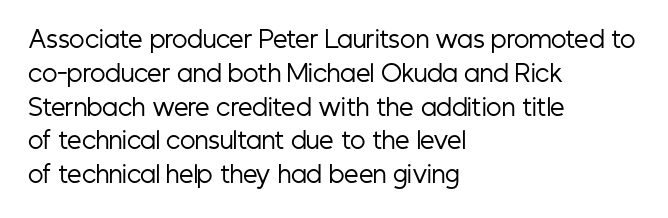
The image shows 23 px text type, upright; set left-aligned, normal line spacing (1.47x), normal letter spacing, not underlined.
